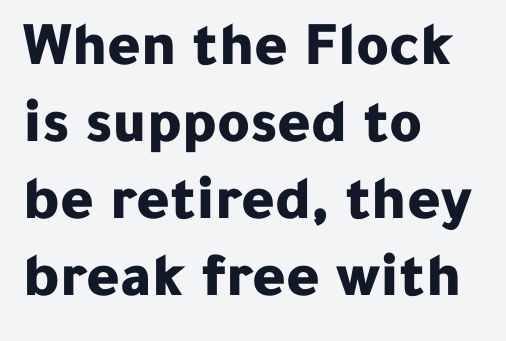
Q: Is the text bold? A: Yes.
Q: Is the text italic (slanted)? A: No, it is upright.
Q: Is the typeface a serif or a sans-serif typeface? A: Sans-serif.
Q: Is the text underlined? A: No.
Q: How is the paragraph aligned? A: Left-aligned.
Q: Is the spacing between letters normal or unusually wide? A: Normal.
Q: Width (condensed, normal, or wide)? A: Normal.
Q: Stroke contrast? A: Low.
Q: x-height? A: Medium.
Q: Monospaced? A: No.
